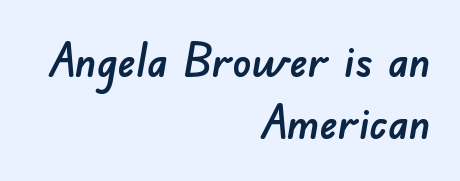
The image shows 46 px sans-serif type; set right-aligned, normal line spacing (1.34x), normal letter spacing, not underlined; low stroke contrast and a small x-height.
